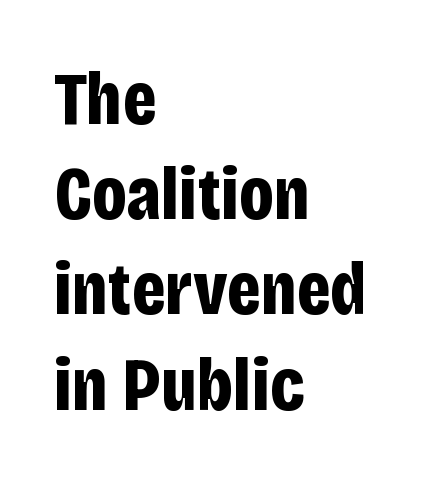
Whoever set this chose a conventional vertical rhythm. There is no visible air inserted between adjacent glyphs. Nope, no serifs anywhere on these letters. These lines were composed using upright roman letters.
